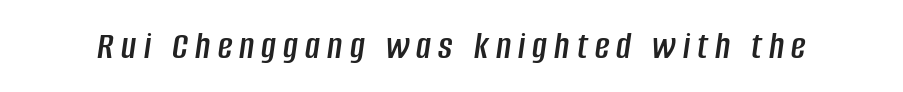
Q: Is the text italic (slanted)? A: Yes, it leans right by about 8 degrees.
Q: Is the text underlined? A: No.
Q: Width (condensed, normal, or wide)? A: Condensed.
Q: Stroke contrast? A: Low.
Q: x-height? A: Large.
Q: Monospaced? A: No.
